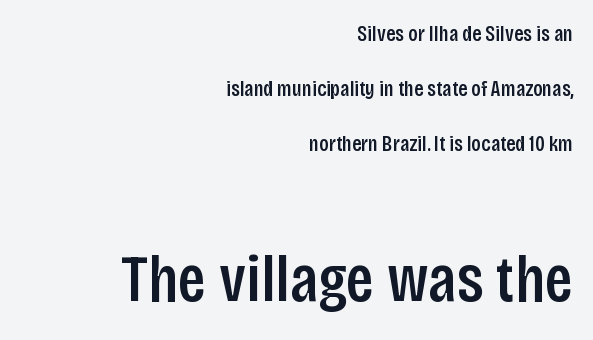
{"serif": "no", "italic": "no", "bold": "semi", "weight": "semibold", "width": "condensed", "stroke_contrast": "low", "x_height": "large", "monospaced": "no", "underline": "no", "align": "right", "line_spacing": "loose", "line_spacing_ratio": 2.49, "letter_spacing": "normal", "letter_spacing_em": 0.0, "larger_block": "second", "size_ratio": 3.05, "glyph_px": 67}
